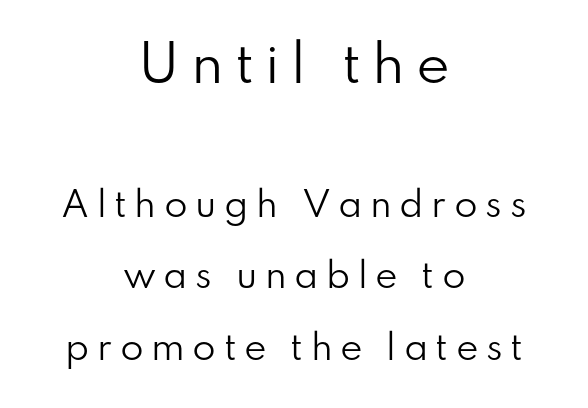
{"serif": "no", "italic": "no", "bold": "no", "weight": "regular", "width": "normal", "stroke_contrast": "low", "x_height": "small", "monospaced": "no", "underline": "no", "align": "center", "line_spacing": "loose", "line_spacing_ratio": 2.1, "letter_spacing": "wide", "letter_spacing_em": 0.22, "larger_block": "first", "size_ratio": 1.5, "glyph_px": 51}
